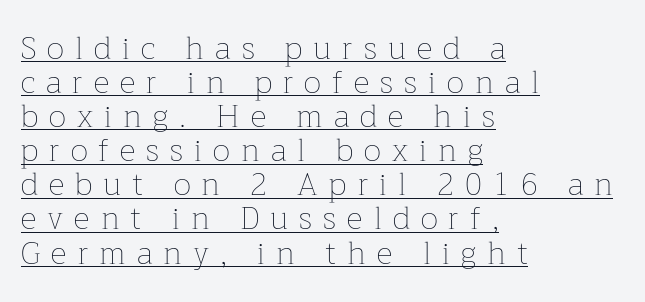
The image shows 31 px thin type, upright; set left-aligned, tight line spacing (1.1x), unusually wide letter spacing (+0.36 em), underlined; low stroke contrast and a medium x-height.
